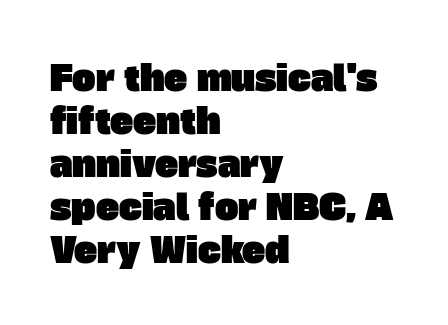
Is the block centered? No — it sits flush against the left margin. Unmarked baselines from the first word to the last. The rendering shows plain stroke endings on the letterforms — a sans-serif design. The letters advance in unequal steps, a hallmark of proportional type. You could call the tracking neutral — neither tight nor loose.
